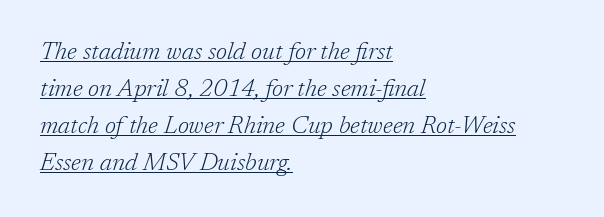
Q: Is the text bold? A: No.
Q: Is the text italic (slanted)? A: Yes, it leans right by about 17 degrees.
Q: Is the text underlined? A: Yes.
Q: How is the paragraph aligned? A: Left-aligned.
Q: Is the spacing between letters normal or unusually wide? A: Normal.
Q: Is the spacing between lines tight, normal or loose? A: Normal.
